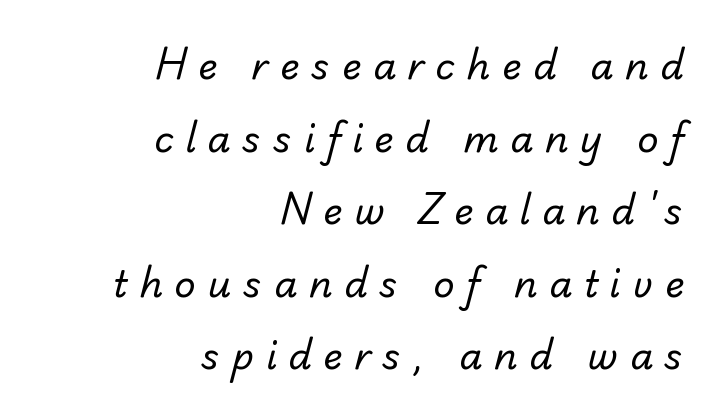
The image shows 37 px regular-weight sans-serif type; set right-aligned, loose line spacing (1.96x), unusually wide letter spacing (+0.31 em), not underlined; low stroke contrast and a small x-height.
